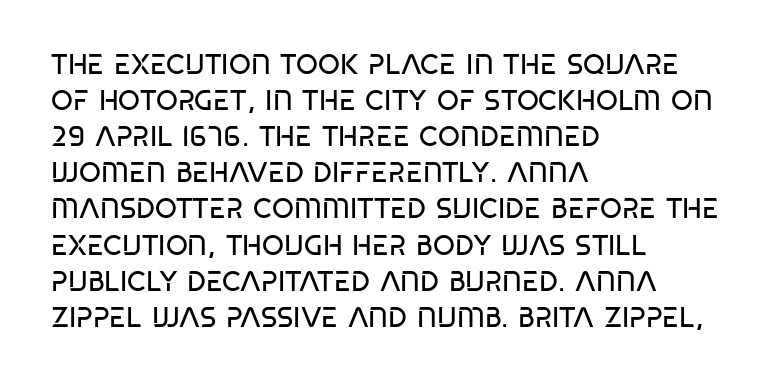
Q: Is the text bold? A: No.
Q: Is the typeface a serif or a sans-serif typeface? A: Sans-serif.
Q: Is the text underlined? A: No.
Q: How is the paragraph aligned? A: Left-aligned.
Q: Is the spacing between letters normal or unusually wide? A: Normal.
Q: Is the spacing between lines tight, normal or loose? A: Normal.
Q: Width (condensed, normal, or wide)? A: Condensed.
Q: Stroke contrast? A: Low.
Q: x-height? A: Large.
Q: Monospaced? A: No.
